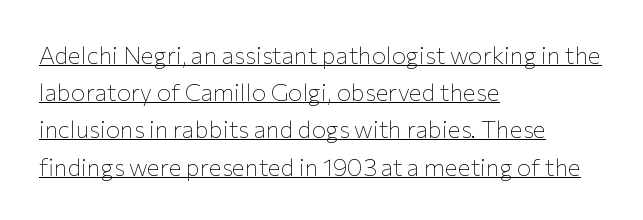
Q: Is the text bold? A: No.
Q: Is the text italic (slanted)? A: No, it is upright.
Q: Is the text underlined? A: Yes.
Q: How is the paragraph aligned? A: Left-aligned.
Q: Is the spacing between letters normal or unusually wide? A: Normal.
Q: Is the spacing between lines tight, normal or loose? A: Normal.
